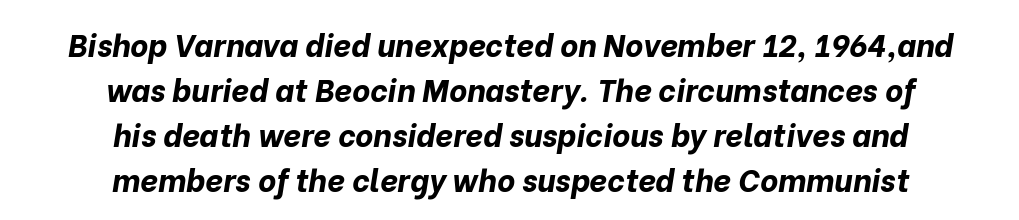
Q: Is the text bold? A: Yes.
Q: Is the text italic (slanted)? A: Yes, it leans right by about 10 degrees.
Q: Is the text underlined? A: No.
Q: How is the paragraph aligned? A: Centered.
Q: Is the spacing between letters normal or unusually wide? A: Normal.
Q: Is the spacing between lines tight, normal or loose? A: Normal.
Q: Width (condensed, normal, or wide)? A: Normal.
Q: Stroke contrast? A: Low.
Q: x-height? A: Medium.
Q: Monospaced? A: No.
